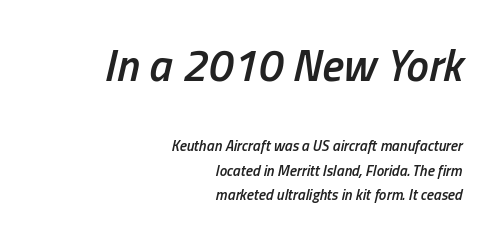
Q: Is the text bold? A: Semi-bold.
Q: Is the text italic (slanted)? A: Yes, it leans right by about 13 degrees.
Q: Is the text underlined? A: No.
Q: How is the paragraph aligned? A: Right-aligned.
Q: Is the spacing between letters normal or unusually wide? A: Normal.
Q: Is the spacing between lines tight, normal or loose? A: Normal.
Q: Which block of text is set in a larger size, the first (top) or the second (bottom)? A: The first (top) one.
Q: Width (condensed, normal, or wide)? A: Condensed.
Q: Stroke contrast? A: Low.
Q: x-height? A: Medium.
Q: Monospaced? A: No.
